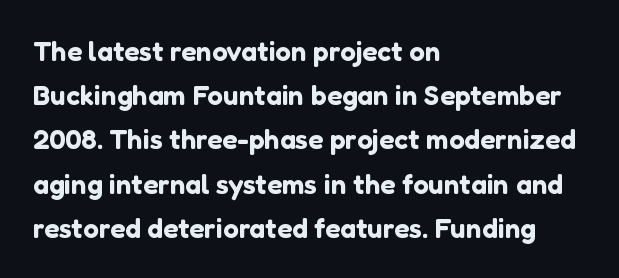
Q: Is the text italic (slanted)? A: No, it is upright.
Q: Is the typeface a serif or a sans-serif typeface? A: Sans-serif.
Q: Is the text underlined? A: No.
Q: How is the paragraph aligned? A: Left-aligned.
Q: Is the spacing between letters normal or unusually wide? A: Normal.
Q: Is the spacing between lines tight, normal or loose? A: Normal.
Q: Width (condensed, normal, or wide)? A: Normal.
Q: Stroke contrast? A: Low.
Q: x-height? A: Medium.
Q: Monospaced? A: No.
